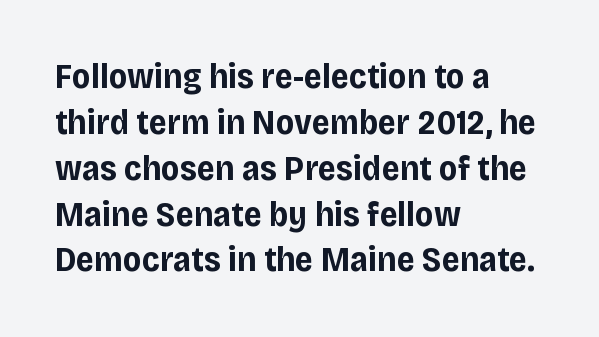
The image shows 35 px bold sans-serif type, upright; set left-aligned, normal line spacing (1.31x), normal letter spacing, not underlined; low stroke contrast and a large x-height.
